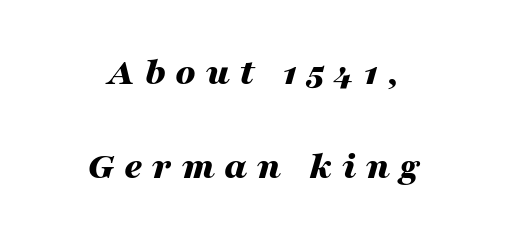
{"italic": "yes", "lean": "right", "slant_degrees": 16, "bold": "yes", "weight": "bold", "width": "wide", "stroke_contrast": "medium", "x_height": "medium", "monospaced": "no", "underline": "no", "align": "center", "line_spacing": "loose", "line_spacing_ratio": 2.35, "letter_spacing": "wide", "letter_spacing_em": 0.24, "glyph_px": 40}
